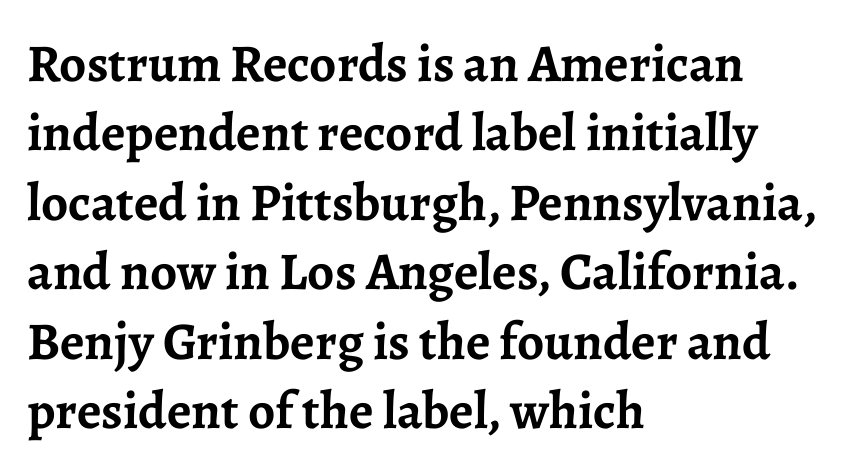
Q: Is the text bold? A: Yes.
Q: Is the text italic (slanted)? A: No, it is upright.
Q: Is the typeface a serif or a sans-serif typeface? A: Serif.
Q: Is the text underlined? A: No.
Q: How is the paragraph aligned? A: Left-aligned.
Q: Is the spacing between letters normal or unusually wide? A: Normal.
Q: Is the spacing between lines tight, normal or loose? A: Normal.
Q: Width (condensed, normal, or wide)? A: Normal.
Q: Stroke contrast? A: Low.
Q: x-height? A: Medium.
Q: Monospaced? A: No.
